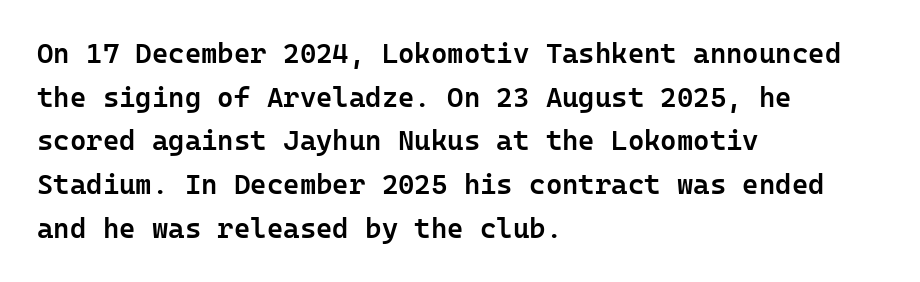
Q: Is the text bold? A: Semi-bold.
Q: Is the text italic (slanted)? A: No, it is upright.
Q: Is the typeface a serif or a sans-serif typeface? A: Sans-serif.
Q: Is the text underlined? A: No.
Q: How is the paragraph aligned? A: Left-aligned.
Q: Is the spacing between letters normal or unusually wide? A: Normal.
Q: Is the spacing between lines tight, normal or loose? A: Normal.
Q: Width (condensed, normal, or wide)? A: Normal.
Q: Stroke contrast? A: Low.
Q: x-height? A: Medium.
